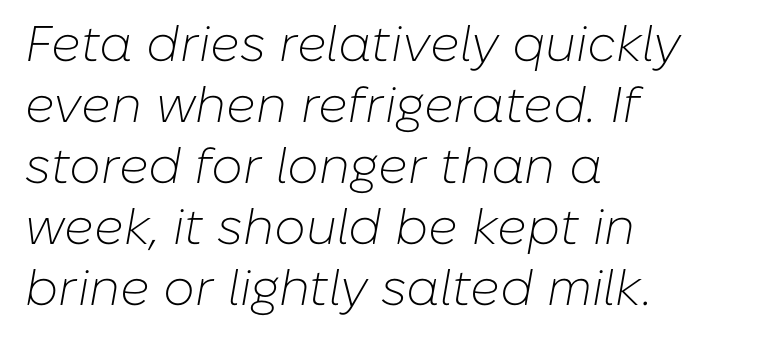
{"italic": "yes", "lean": "right", "slant_degrees": 10, "bold": "no", "weight": "light", "width": "normal", "stroke_contrast": "low", "x_height": "medium", "monospaced": "no", "underline": "no", "align": "left", "line_spacing_ratio": 1.22, "letter_spacing": "normal", "letter_spacing_em": 0.0, "glyph_px": 50}
